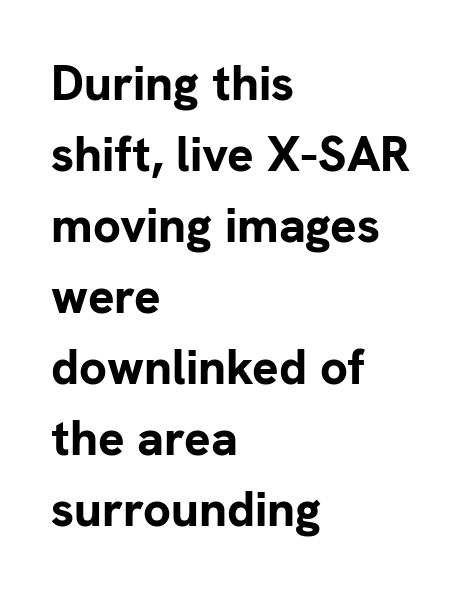
Q: Is the text bold? A: Yes.
Q: Is the text italic (slanted)? A: No, it is upright.
Q: Is the typeface a serif or a sans-serif typeface? A: Sans-serif.
Q: Is the text underlined? A: No.
Q: How is the paragraph aligned? A: Left-aligned.
Q: Is the spacing between letters normal or unusually wide? A: Normal.
Q: Is the spacing between lines tight, normal or loose? A: Normal.
Q: Width (condensed, normal, or wide)? A: Normal.
Q: Stroke contrast? A: Low.
Q: x-height? A: Medium.
Q: Monospaced? A: No.
